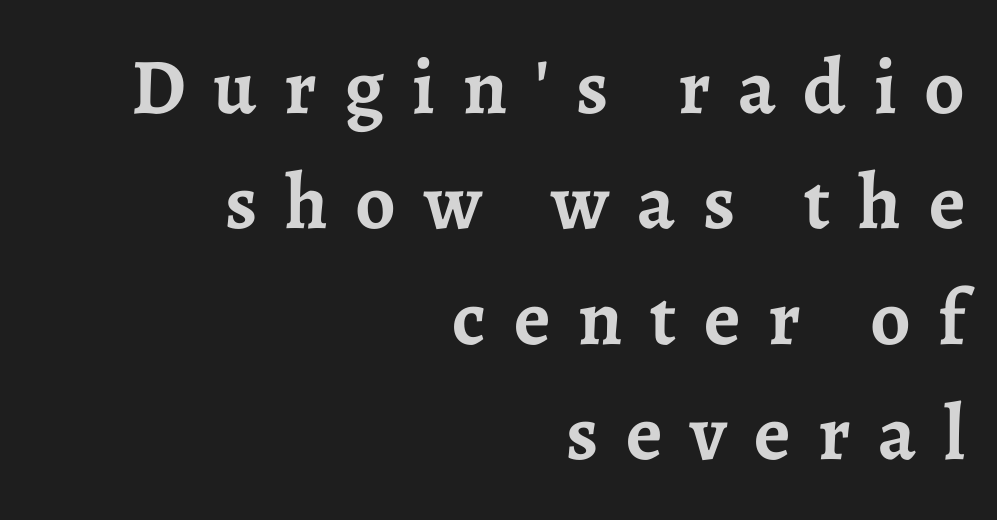
Q: Is the text bold? A: Yes.
Q: Is the text italic (slanted)? A: No, it is upright.
Q: Is the typeface a serif or a sans-serif typeface? A: Serif.
Q: Is the text underlined? A: No.
Q: How is the paragraph aligned? A: Right-aligned.
Q: Is the spacing between letters normal or unusually wide? A: Unusually wide.
Q: Is the spacing between lines tight, normal or loose? A: Normal.
Q: Width (condensed, normal, or wide)? A: Normal.
Q: Stroke contrast? A: Low.
Q: x-height? A: Medium.
Q: Monospaced? A: No.
